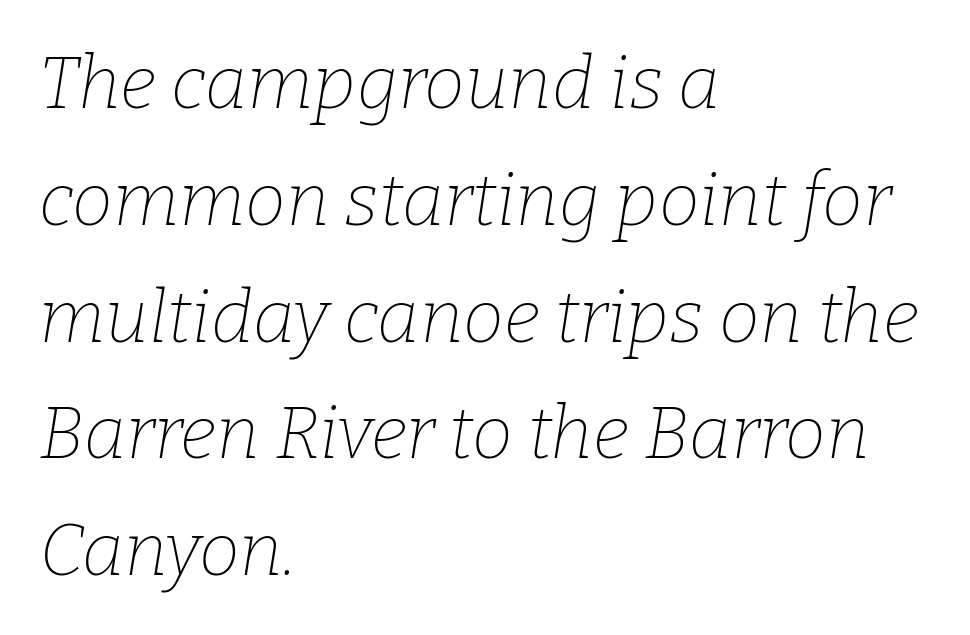
{"serif": "yes", "italic": "yes", "lean": "right", "slant_degrees": 9, "bold": "no", "weight": "thin", "width": "normal", "stroke_contrast": "low", "x_height": "medium", "monospaced": "no", "underline": "no", "align": "left", "line_spacing": "normal", "line_spacing_ratio": 1.6, "letter_spacing": "normal", "letter_spacing_em": 0.0, "glyph_px": 73}
